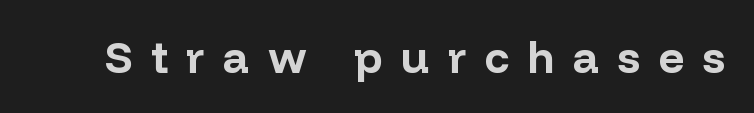
Character widths vary here, with narrow letters taking less room than wide ones. Short note: letters widely spaced. The glyphs have the mass of a bold cut. Check where the strokes stop: nothing finishes them off — pure sans.
